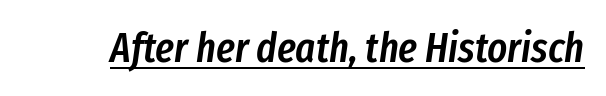
Is this a fixed-width face? No — the glyphs have proportional, varying widths. The font is running at a semibold setting, under full bold. Slanted lettering throughout. The specimen includes a rule beneath the text block's lines. How are the letters spaced? Ordinarily, with no added tracking.
